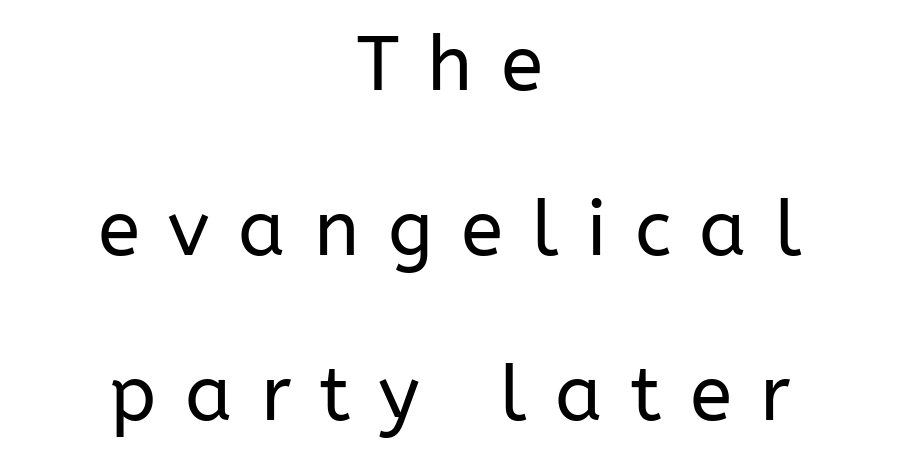
{"serif": "no", "italic": "no", "bold": "no", "weight": "regular", "width": "normal", "stroke_contrast": "low", "x_height": "medium", "monospaced": "no", "underline": "no", "align": "center", "line_spacing": "loose", "line_spacing_ratio": 2.14, "letter_spacing": "wide", "letter_spacing_em": 0.37, "glyph_px": 77}
